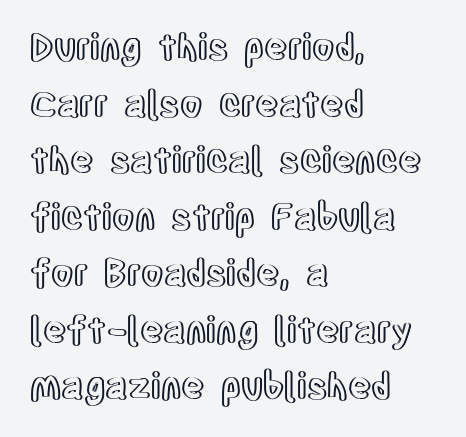
Q: Is the text italic (slanted)? A: No, it is upright.
Q: Is the text underlined? A: No.
Q: How is the paragraph aligned? A: Left-aligned.
Q: Is the spacing between letters normal or unusually wide? A: Normal.
Q: Is the spacing between lines tight, normal or loose? A: Normal.
Q: Width (condensed, normal, or wide)? A: Condensed.
Q: x-height? A: Large.
Q: Monospaced? A: No.
